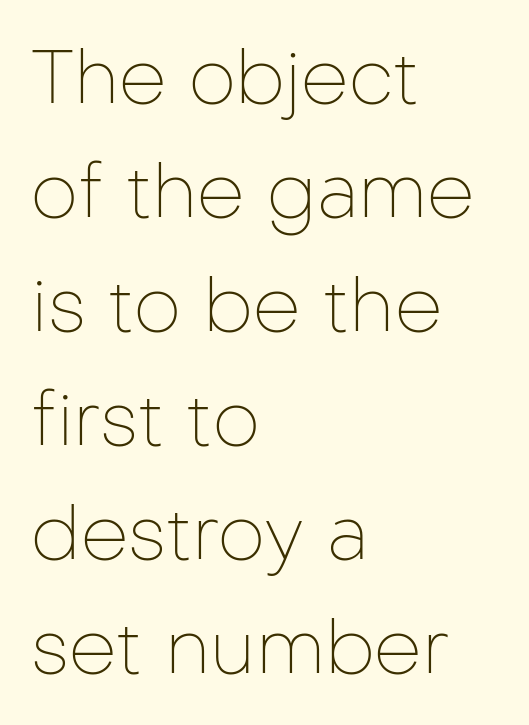
{"serif": "no", "italic": "no", "bold": "no", "weight": "thin", "width": "normal", "stroke_contrast": "low", "x_height": "medium", "monospaced": "no", "underline": "no", "align": "left", "line_spacing": "normal", "line_spacing_ratio": 1.52, "letter_spacing": "normal", "letter_spacing_em": 0.0, "glyph_px": 75}
